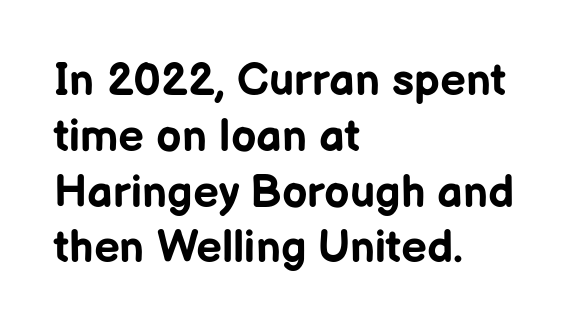
Q: Is the text bold? A: Yes.
Q: Is the text italic (slanted)? A: No, it is upright.
Q: Is the typeface a serif or a sans-serif typeface? A: Sans-serif.
Q: Is the text underlined? A: No.
Q: How is the paragraph aligned? A: Left-aligned.
Q: Is the spacing between letters normal or unusually wide? A: Normal.
Q: Width (condensed, normal, or wide)? A: Normal.
Q: Stroke contrast? A: Low.
Q: x-height? A: Medium.
Q: Monospaced? A: No.
